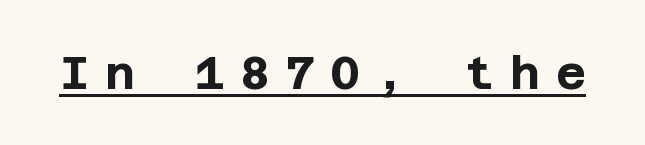
{"serif": "no", "italic": "no", "bold": "yes", "weight": "bold", "width": "normal", "stroke_contrast": "low", "x_height": "large", "underline": "yes", "letter_spacing": "wide", "letter_spacing_em": 0.33, "glyph_px": 46}
